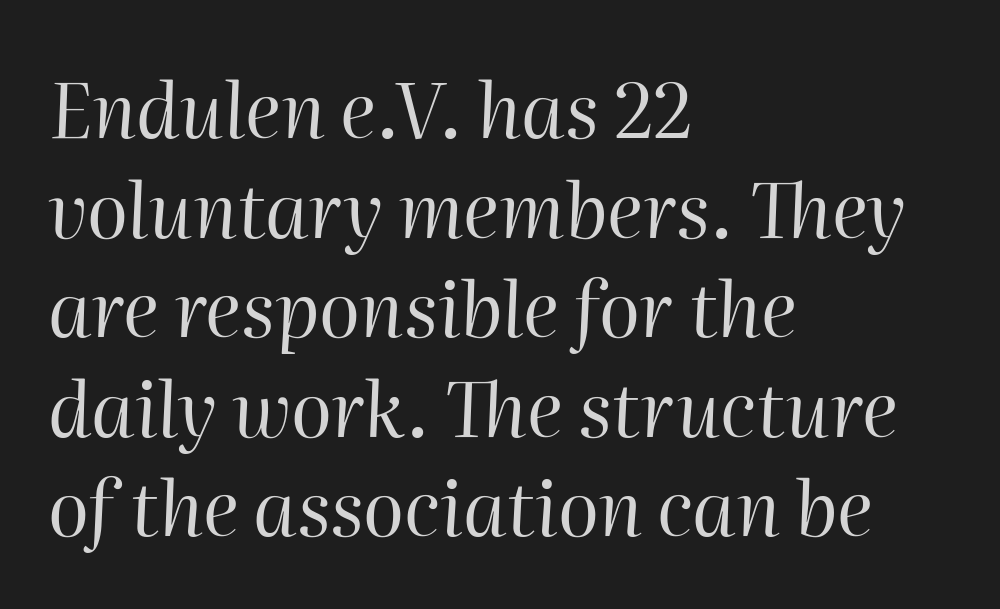
Q: Is the text bold? A: No.
Q: Is the text italic (slanted)? A: Yes, it leans right by about 2 degrees.
Q: Is the text underlined? A: No.
Q: How is the paragraph aligned? A: Left-aligned.
Q: Is the spacing between letters normal or unusually wide? A: Normal.
Q: Is the spacing between lines tight, normal or loose? A: Normal.
Q: Width (condensed, normal, or wide)? A: Normal.
Q: Stroke contrast? A: High.
Q: x-height? A: Medium.
Q: Monospaced? A: No.
